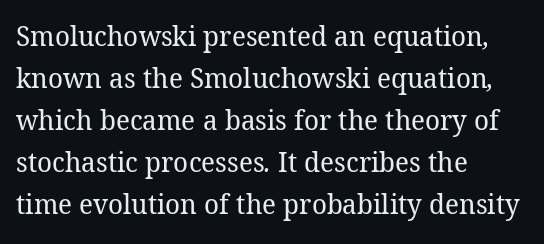
The image shows 28 px regular-weight serif type; set left-aligned, normal line spacing (1.5x), normal letter spacing, not underlined; low stroke contrast and a medium x-height.
